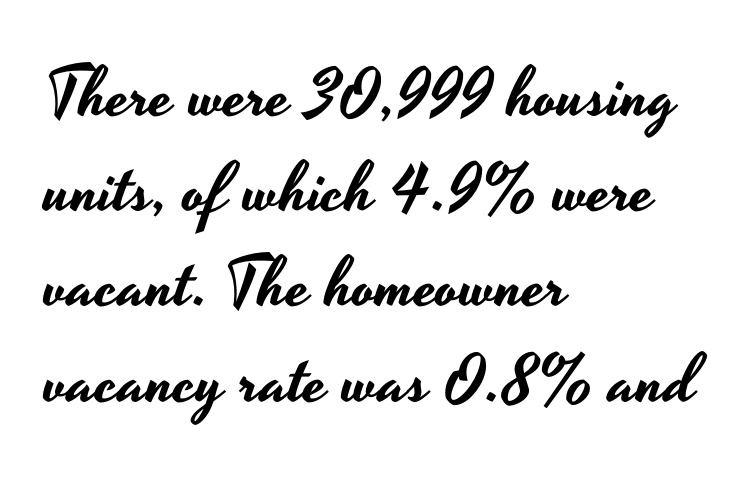
Do the characters align in a grid? No, the font is proportional. Nobody drew a line under any word here. What stands out about the letter spacing? Nothing — it is the standard amount.
